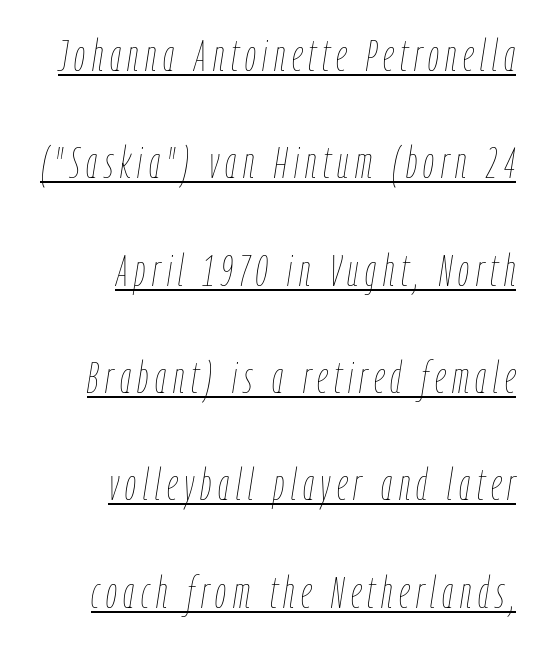
The image shows 44 px thin, condensed type, italic (leaning right); set right-aligned, loose line spacing (2.44x), underlined; low stroke contrast and a medium x-height.
